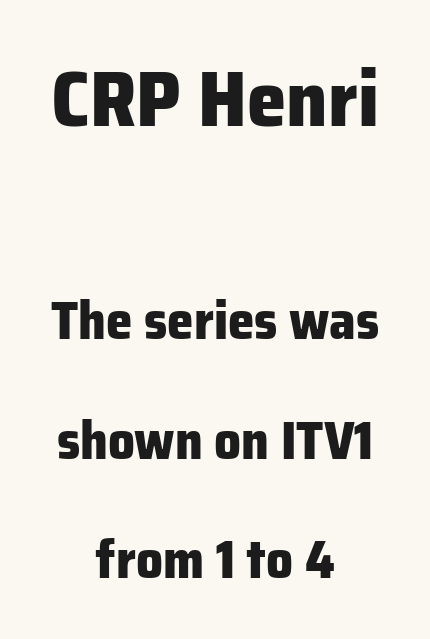
Between these two stacked blocks, the higher one wins on size. A great deal of white space separates one row of letters from the next. Tracking value appears to be zero — textbook default spacing. Clear beneath every line of the passage. The characters display no serif detailing; their extremities are plain. This sample has the flowing, uneven cadence of proportional lettering.
